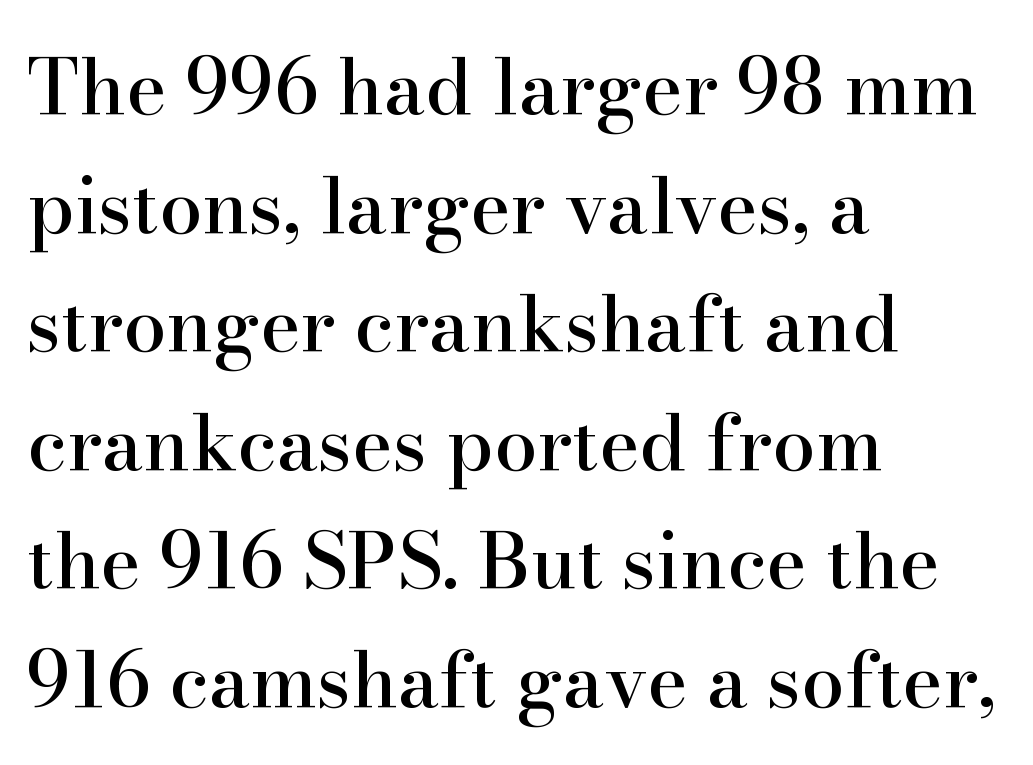
The image shows 77 px serif type, upright; set left-aligned, normal line spacing (1.54x), normal letter spacing, not underlined; high stroke contrast and a small x-height.
